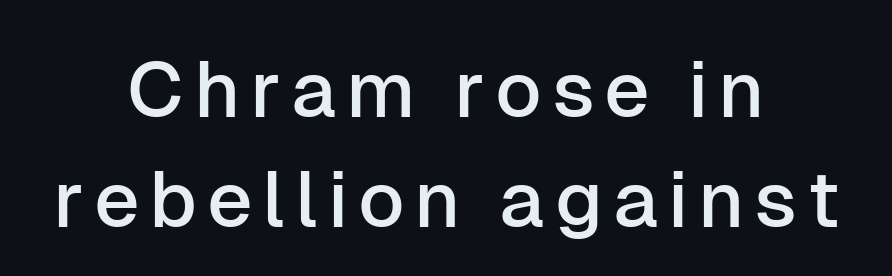
This rendering features lettering with no underline. Stroke terminals: plain, sans-serif. The lettering stays uniformly vertical, giving the passage a roman look. Note the varied advance widths — an 'i' is clearly narrower than an 'm'.
